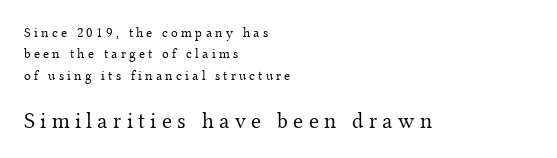
The image shows 23 px text type, upright; set left-aligned, normal line spacing (1.53x), unusually wide letter spacing (+0.23 em), not underlined; the second (bottom) block is 1.64x larger.
